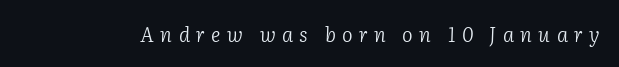
Q: Is the text bold? A: No.
Q: Is the text italic (slanted)? A: Yes, it leans right by about 2 degrees.
Q: Is the text underlined? A: No.
Q: Is the spacing between letters normal or unusually wide? A: Unusually wide.
